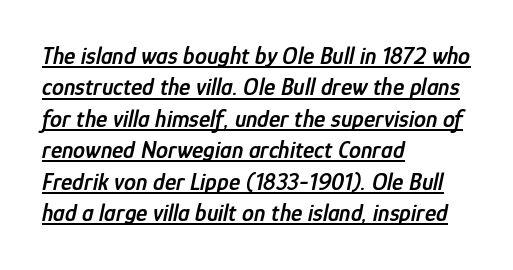
The image shows 24 px text type, italic (leaning right); set left-aligned, normal line spacing (1.31x), normal letter spacing, underlined.
